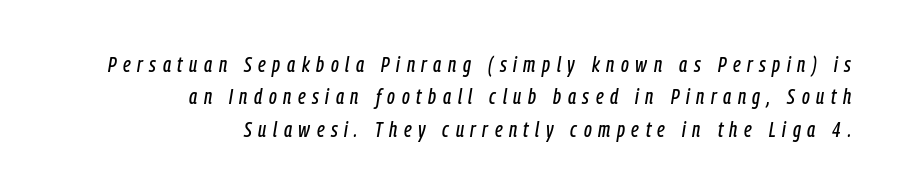
The image shows 22 px text type, italic (leaning right); set right-aligned, normal line spacing (1.47x), unusually wide letter spacing (+0.3 em), not underlined.
